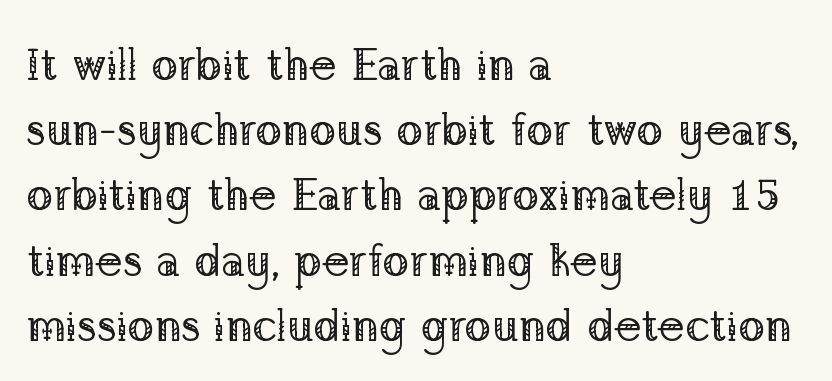
{"serif": "yes", "italic": "no", "bold": "no", "weight": "regular", "width": "normal", "stroke_contrast": "low", "x_height": "medium", "monospaced": "no", "underline": "no", "align": "left", "line_spacing": "normal", "line_spacing_ratio": 1.45, "letter_spacing": "normal", "letter_spacing_em": 0.0, "glyph_px": 45}
